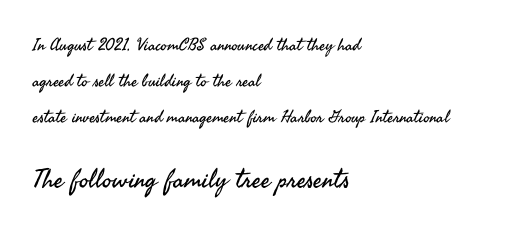
Q: Is the text bold? A: No.
Q: Is the text italic (slanted)? A: Yes.
Q: Is the text underlined? A: No.
Q: How is the paragraph aligned? A: Left-aligned.
Q: Is the spacing between letters normal or unusually wide? A: Normal.
Q: Is the spacing between lines tight, normal or loose? A: Loose.
Q: Which block of text is set in a larger size, the first (top) or the second (bottom)? A: The second (bottom) one.
